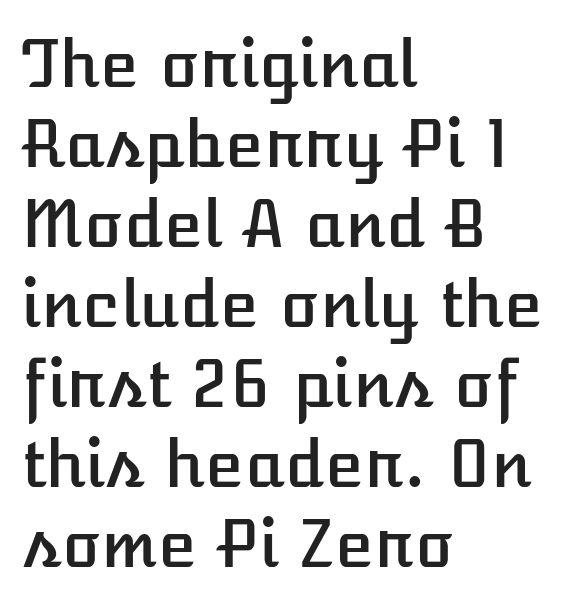
The image shows 64 px text type, upright; set left-aligned, normal line spacing (1.25x), normal letter spacing, not underlined; low stroke contrast and a medium x-height.
